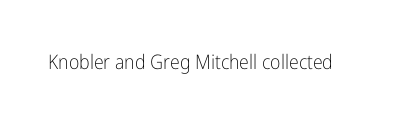
Q: Is the text bold? A: No.
Q: Is the text italic (slanted)? A: No, it is upright.
Q: Is the text underlined? A: No.
Q: Is the spacing between letters normal or unusually wide? A: Normal.
